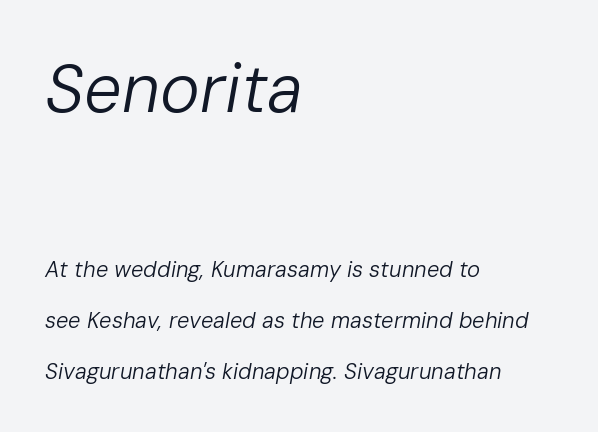
The image shows 67 px regular-weight type, italic (leaning right); set left-aligned, loose line spacing (2.33x), normal letter spacing, not underlined; the first (top) block is 3.05x larger; low stroke contrast and a medium x-height.
